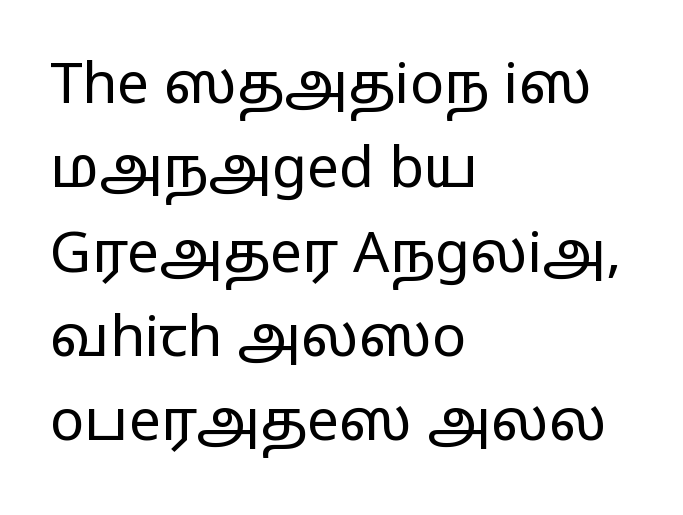
The specimen reads as upright at a glance. Unmarked baselines from the first word to the last. How are the letters spaced? Ordinarily, with no added tracking. These lines are rendered in a variable-pitch font. Weight: regular or lighter.
